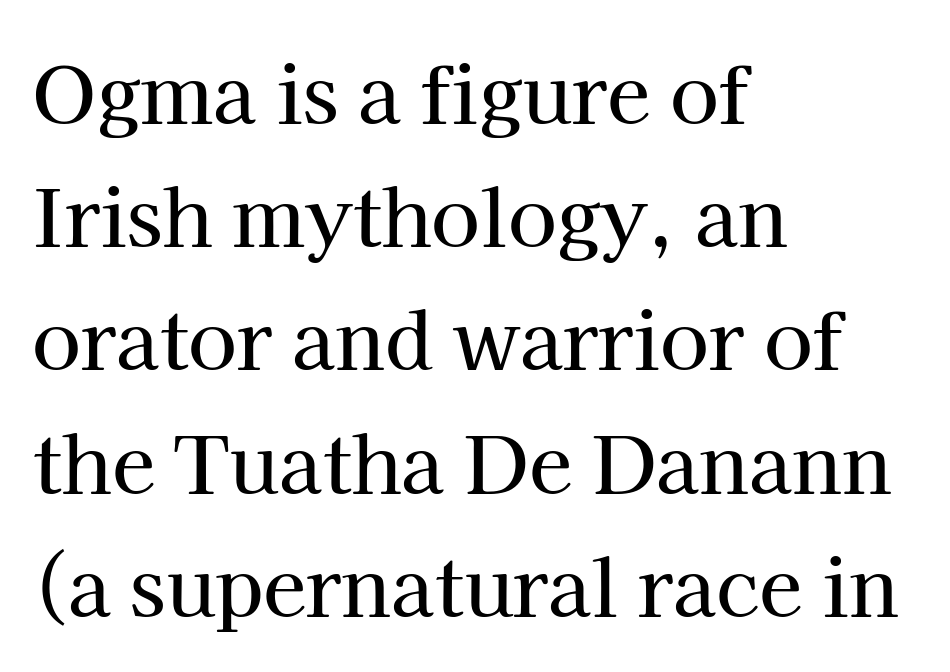
Q: Is the text italic (slanted)? A: No, it is upright.
Q: Is the typeface a serif or a sans-serif typeface? A: Serif.
Q: Is the text underlined? A: No.
Q: How is the paragraph aligned? A: Left-aligned.
Q: Is the spacing between letters normal or unusually wide? A: Normal.
Q: Is the spacing between lines tight, normal or loose? A: Normal.
Q: Width (condensed, normal, or wide)? A: Normal.
Q: Stroke contrast? A: High.
Q: x-height? A: Medium.
Q: Monospaced? A: No.
